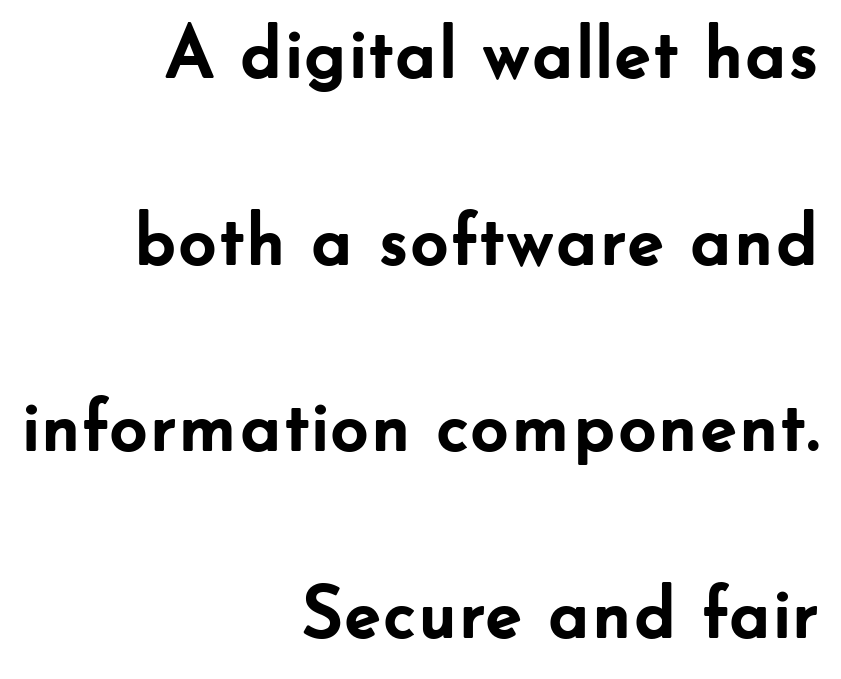
Q: Is the text bold? A: Yes.
Q: Is the text italic (slanted)? A: No, it is upright.
Q: Is the typeface a serif or a sans-serif typeface? A: Sans-serif.
Q: Is the text underlined? A: No.
Q: How is the paragraph aligned? A: Right-aligned.
Q: Is the spacing between letters normal or unusually wide? A: Normal.
Q: Is the spacing between lines tight, normal or loose? A: Loose.
Q: Width (condensed, normal, or wide)? A: Normal.
Q: Stroke contrast? A: Low.
Q: x-height? A: Small.
Q: Monospaced? A: No.
